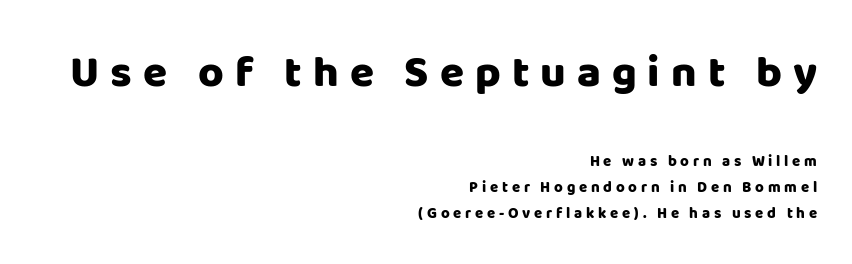
Notice how the passage keeps a crisp vertical edge on the right only. You can tell it's not italic because the verticals are truly vertical. You could only call the tracking loose — the letters float apart. To sum up the face: it is a sans, with no serifs.
